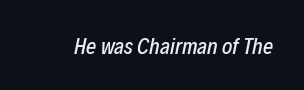
Q: Is the text italic (slanted)? A: Yes, it leans right by about 12 degrees.
Q: Is the text underlined? A: No.
Q: Is the spacing between letters normal or unusually wide? A: Normal.
